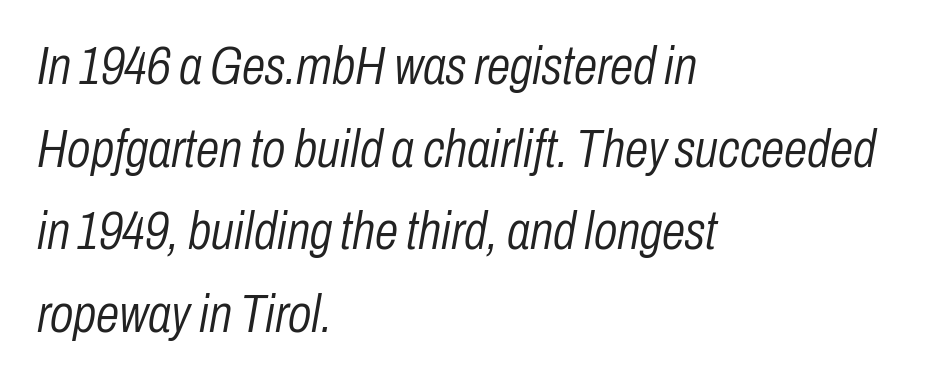
The passage shown is typed in a proportional face where columns would drift. If you drew a line through each stem, it would be angled. This rendering uses left alignment, leaving the right contour irregular. Has an underline been added? It has not.
